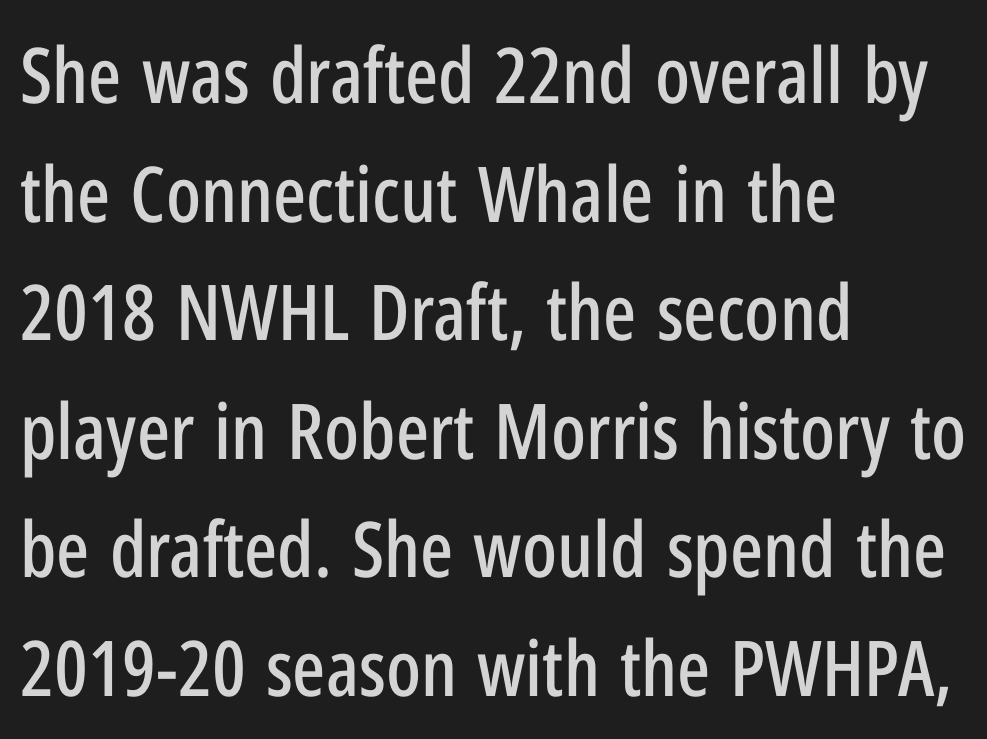
How are the letters spaced? Ordinarily, with no added tracking. Does the type have serifs? No, each stem ends abruptly. This is roman type, the default non-slanted kind. Each letter keeps its own natural width here, so spacing adapts to shape.
